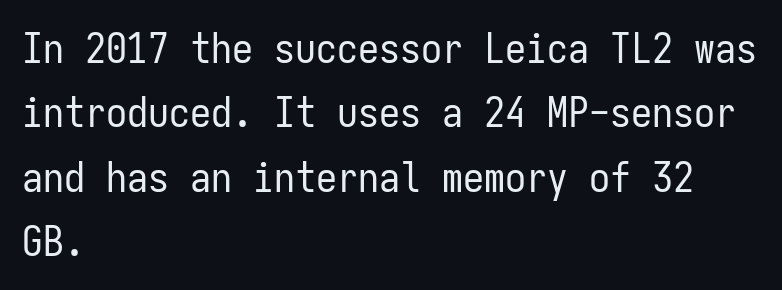
Q: Is the text bold? A: No.
Q: Is the text italic (slanted)? A: No, it is upright.
Q: Is the typeface a serif or a sans-serif typeface? A: Sans-serif.
Q: Is the text underlined? A: No.
Q: How is the paragraph aligned? A: Left-aligned.
Q: Is the spacing between letters normal or unusually wide? A: Normal.
Q: Is the spacing between lines tight, normal or loose? A: Normal.
Q: Width (condensed, normal, or wide)? A: Condensed.
Q: Stroke contrast? A: Low.
Q: x-height? A: Medium.
Q: Monospaced? A: Yes.
